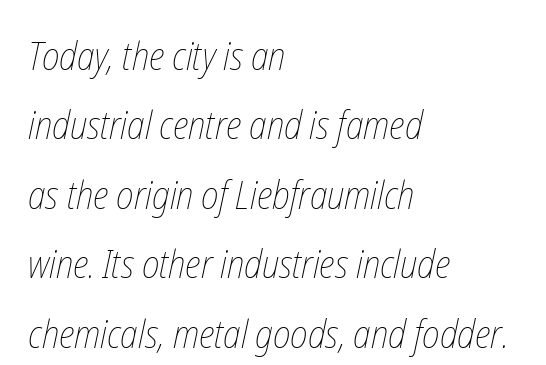
The image shows 39 px thin, condensed type; set left-aligned, line spacing 1.78x, normal letter spacing, not underlined; low stroke contrast and a medium x-height.
